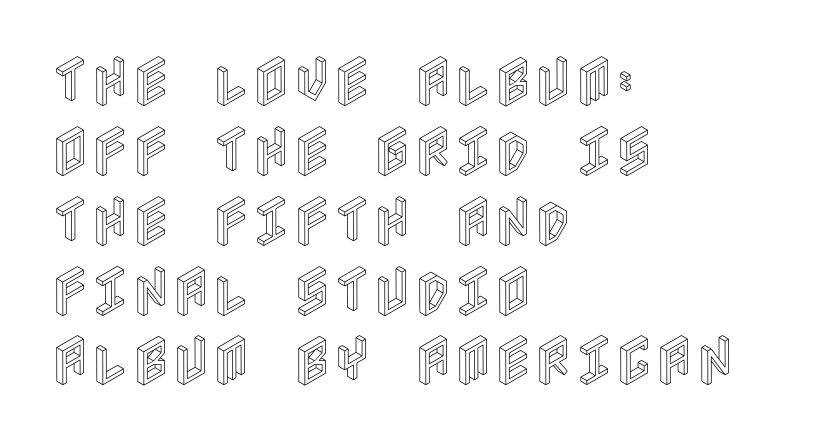
The image shows 55 px condensed type, upright; set left-aligned, normal line spacing (1.27x), normal letter spacing, not underlined; a large x-height.
